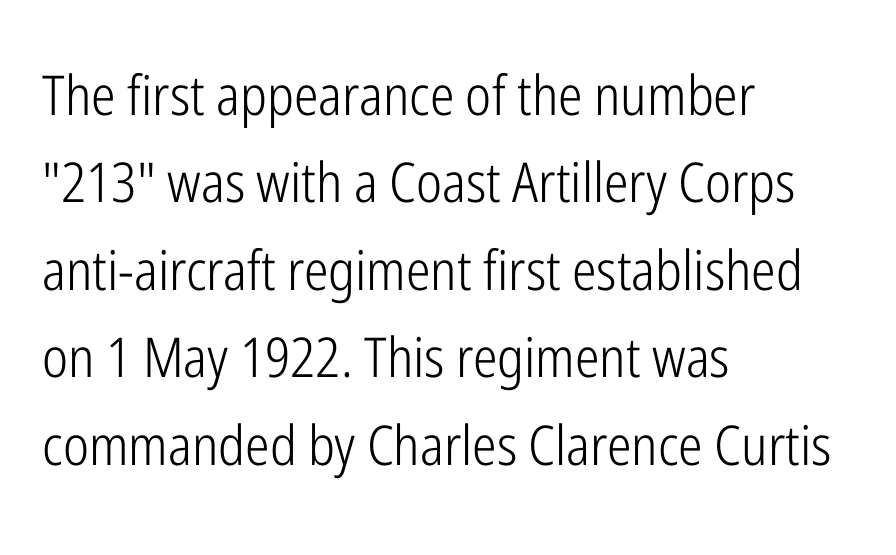
The image shows 55 px light, condensed sans-serif type, upright; set left-aligned, normal line spacing (1.59x), normal letter spacing, not underlined; low stroke contrast and a medium x-height.
